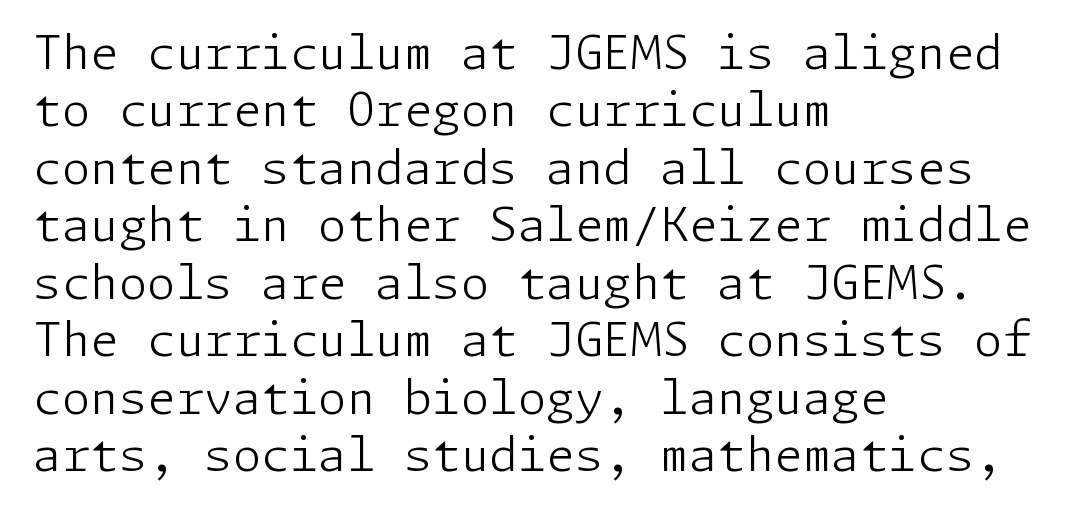
{"serif": "no", "italic": "no", "bold": "no", "weight": "light", "width": "normal", "stroke_contrast": "low", "x_height": "medium", "underline": "no", "align": "left", "line_spacing": "normal", "line_spacing_ratio": 1.25, "letter_spacing": "normal", "letter_spacing_em": 0.0, "glyph_px": 46}
